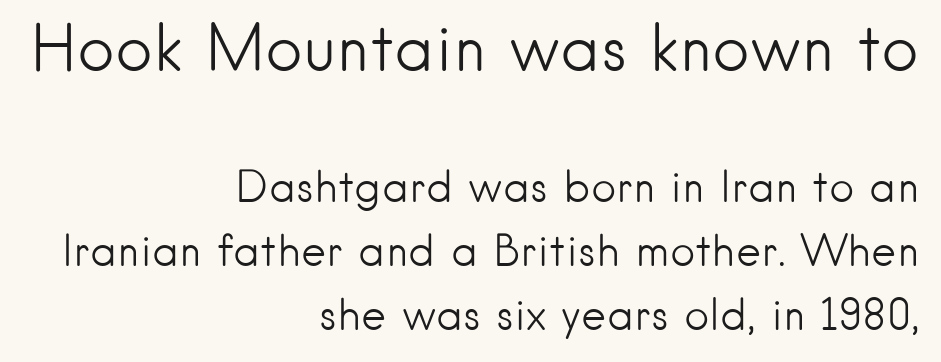
The image shows 64 px light sans-serif type, upright; set right-aligned, normal line spacing (1.49x), normal letter spacing, not underlined; the first (top) block is 1.49x larger; low stroke contrast and a small x-height.
